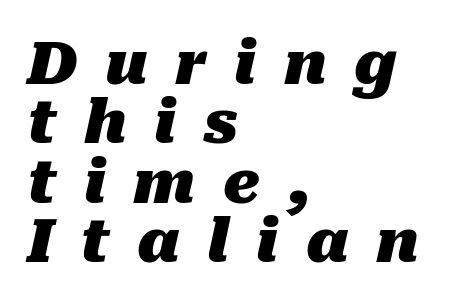
Q: Is the text bold? A: Yes.
Q: Is the text italic (slanted)? A: Yes, it leans right by about 10 degrees.
Q: Is the text underlined? A: No.
Q: How is the paragraph aligned? A: Left-aligned.
Q: Is the spacing between letters normal or unusually wide? A: Unusually wide.
Q: Is the spacing between lines tight, normal or loose? A: Tight.
Q: Width (condensed, normal, or wide)? A: Normal.
Q: Stroke contrast? A: Medium.
Q: x-height? A: Medium.
Q: Monospaced? A: No.
